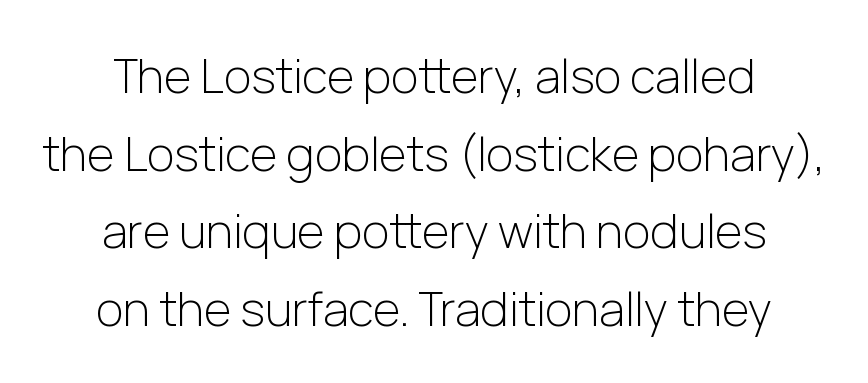
{"serif": "no", "italic": "no", "bold": "no", "weight": "light", "width": "normal", "stroke_contrast": "low", "x_height": "medium", "monospaced": "no", "underline": "no", "align": "center", "line_spacing": "normal", "line_spacing_ratio": 1.65, "letter_spacing": "normal", "letter_spacing_em": 0.0, "glyph_px": 47}
